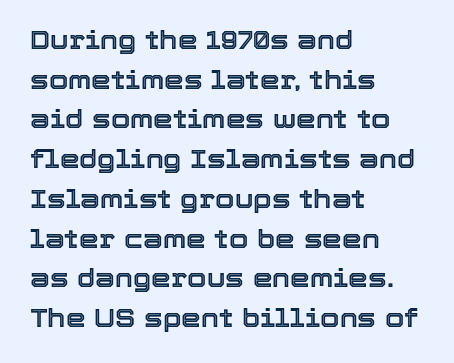
Words appear dense and cohesive because spacing is normal. Italic? Not at all — the glyphs are vertical. Horizontally, the lines are justified to the leading edge only. Leading matches the norm, producing a regular column. Each row of text sits above clean, open space.
